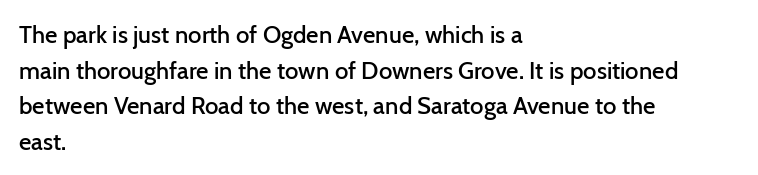
The image shows 24 px text type, upright; set left-aligned, normal line spacing (1.48x), normal letter spacing, not underlined.
